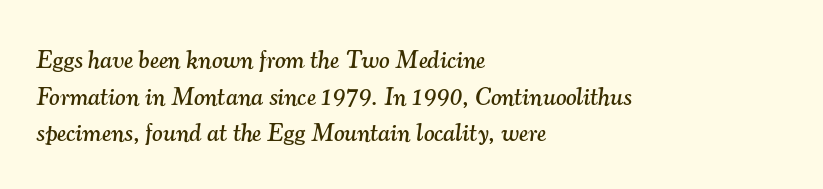
{"italic": "yes", "lean": "right", "slant_degrees": 7, "underline": "no", "align": "left", "line_spacing": "normal", "line_spacing_ratio": 1.47, "letter_spacing": "normal", "letter_spacing_em": 0.0, "glyph_px": 25}
